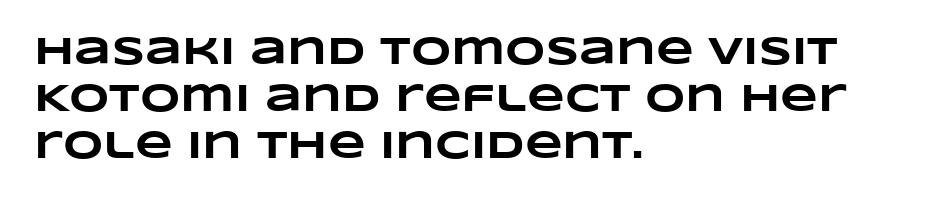
{"bold": "yes", "weight": "heavy", "width": "wide", "stroke_contrast": "low", "x_height": "large", "monospaced": "no", "underline": "no", "align": "left", "line_spacing_ratio": 1.2, "letter_spacing": "normal", "letter_spacing_em": 0.0, "glyph_px": 39}
